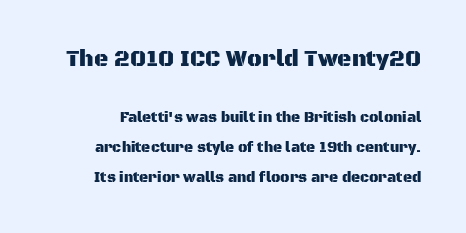
No word sits above an underline. You could call the tracking neutral — neither tight nor loose. Compared with typical paragraphs, the rows here are farther apart. Here the first block reads like a headline and the second like body copy. A typesetter would mark this as roman, not italic.
